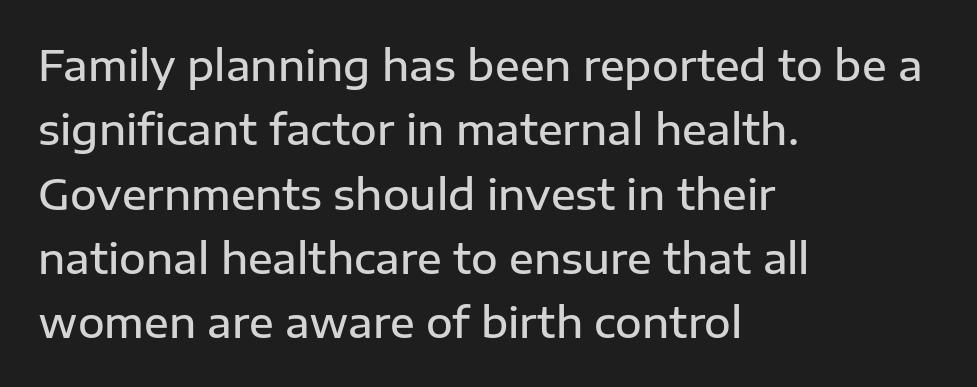
{"serif": "no", "italic": "no", "bold": "semi", "weight": "semibold", "width": "normal", "stroke_contrast": "low", "x_height": "medium", "monospaced": "no", "underline": "no", "align": "left", "line_spacing": "normal", "line_spacing_ratio": 1.57, "letter_spacing": "normal", "letter_spacing_em": 0.0, "glyph_px": 41}
